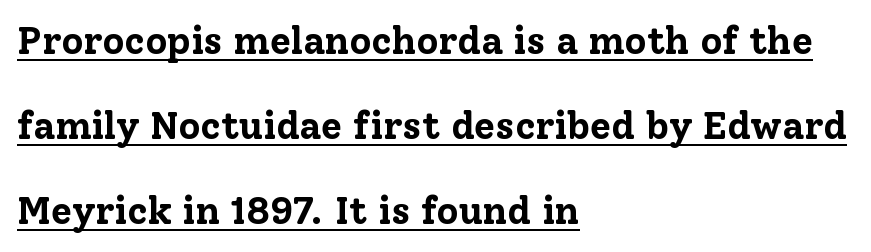
Q: Is the text bold? A: Yes.
Q: Is the text italic (slanted)? A: No, it is upright.
Q: Is the typeface a serif or a sans-serif typeface? A: Serif.
Q: Is the text underlined? A: Yes.
Q: How is the paragraph aligned? A: Left-aligned.
Q: Is the spacing between letters normal or unusually wide? A: Normal.
Q: Is the spacing between lines tight, normal or loose? A: Loose.
Q: Width (condensed, normal, or wide)? A: Normal.
Q: Stroke contrast? A: Low.
Q: x-height? A: Medium.
Q: Monospaced? A: No.
